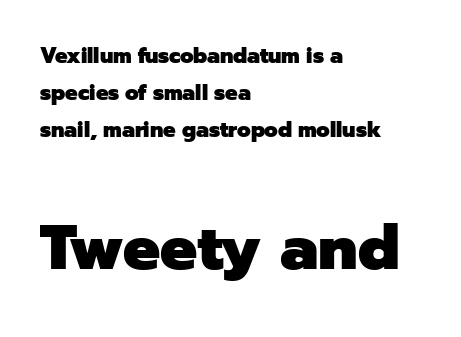
The image shows 62 px heavy sans-serif type, upright; set left-aligned, line spacing 1.77x, normal letter spacing, not underlined; the second (bottom) block is 2.95x larger; low stroke contrast and a medium x-height.
